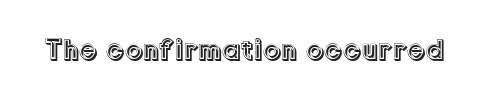
Q: Is the text italic (slanted)? A: No, it is upright.
Q: Is the text underlined? A: No.
Q: Is the spacing between letters normal or unusually wide? A: Normal.
Q: Width (condensed, normal, or wide)? A: Normal.
Q: x-height? A: Medium.
Q: Monospaced? A: No.
